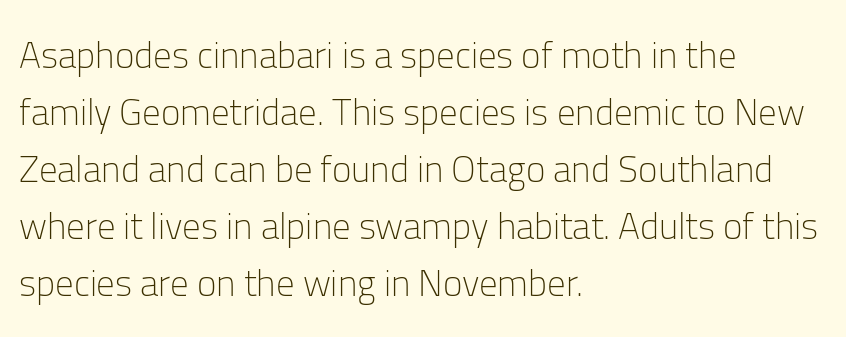
The image shows 37 px light sans-serif type, upright; set left-aligned, normal line spacing (1.54x), normal letter spacing, not underlined; low stroke contrast and a medium x-height.
